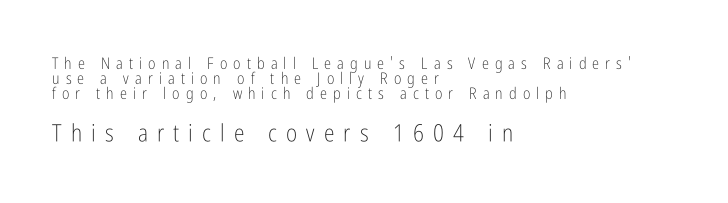
The image shows 24 px text type, upright; set left-aligned, tight line spacing (0.95x), unusually wide letter spacing (+0.38 em), not underlined; the second (bottom) block is 1.5x larger.
